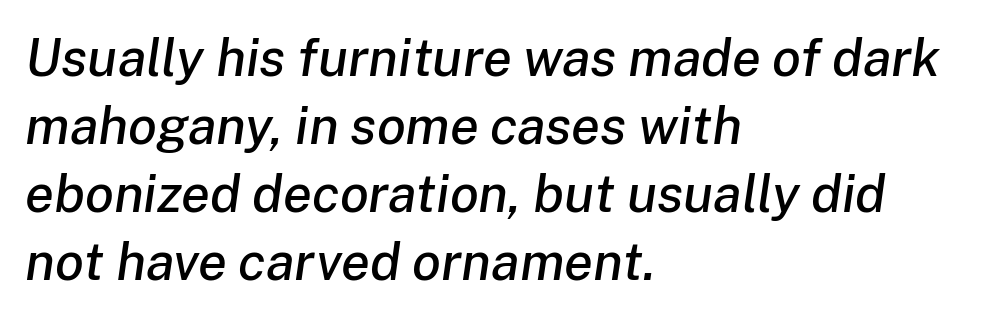
The image shows 53 px text type, italic (leaning right); set left-aligned, normal line spacing (1.28x), normal letter spacing, not underlined; low stroke contrast and a medium x-height.
